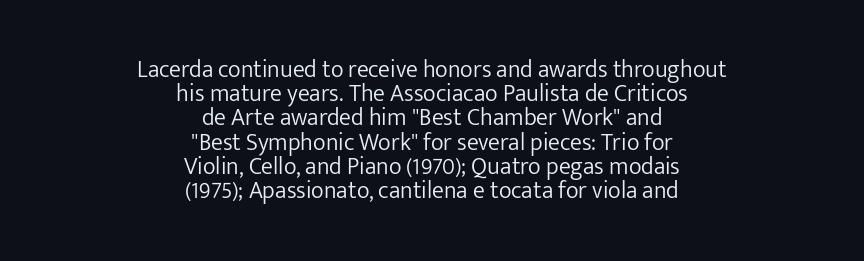
Q: Is the text bold? A: No.
Q: Is the text italic (slanted)? A: No, it is upright.
Q: Is the text underlined? A: No.
Q: How is the paragraph aligned? A: Centered.
Q: Is the spacing between letters normal or unusually wide? A: Normal.
Q: Is the spacing between lines tight, normal or loose? A: Tight.
